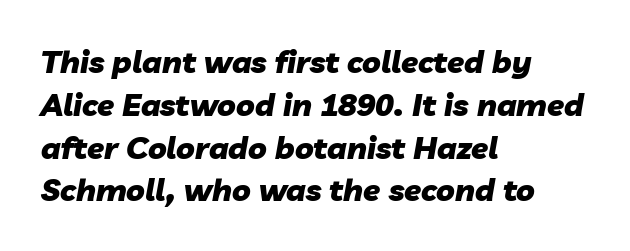
{"italic": "yes", "lean": "right", "slant_degrees": 10, "bold": "yes", "weight": "heavy", "width": "normal", "stroke_contrast": "low", "x_height": "medium", "monospaced": "no", "underline": "no", "align": "left", "line_spacing": "normal", "line_spacing_ratio": 1.38, "letter_spacing": "normal", "letter_spacing_em": 0.0, "glyph_px": 31}
